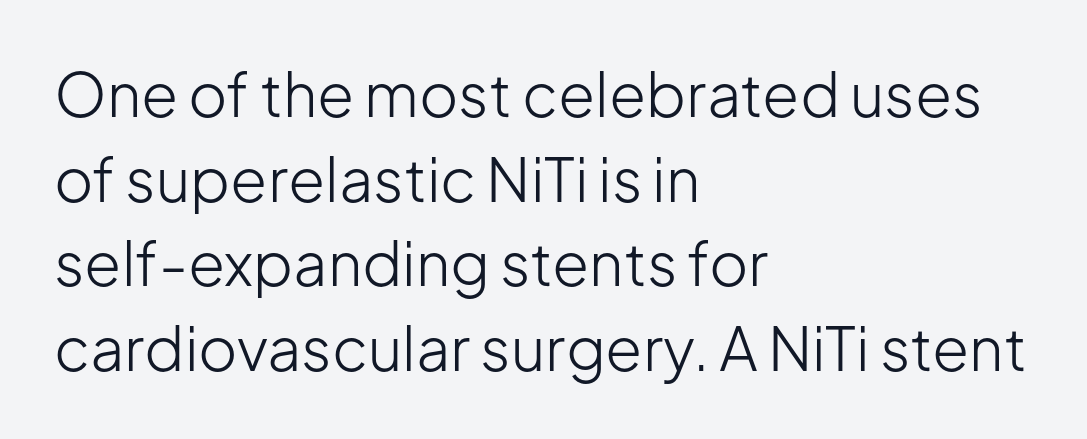
The block of text has a typical density, with ordinary space between rows. Between one letter and the next there's only the usual sliver of space. Serif or sans? Sans — the stroke terminals are bare. The zone under the glyphs is completely vacant.
